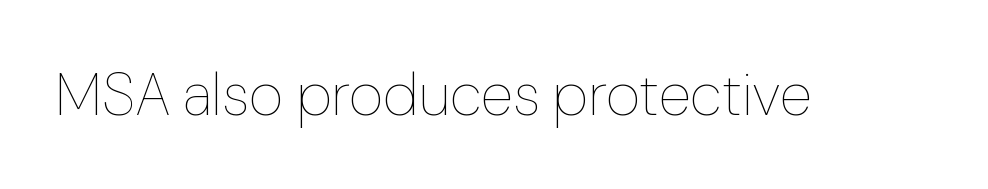
Q: Is the text bold? A: No.
Q: Is the text italic (slanted)? A: No, it is upright.
Q: Is the text underlined? A: No.
Q: Is the spacing between letters normal or unusually wide? A: Normal.
Q: Width (condensed, normal, or wide)? A: Normal.
Q: Stroke contrast? A: Low.
Q: x-height? A: Medium.
Q: Monospaced? A: No.
